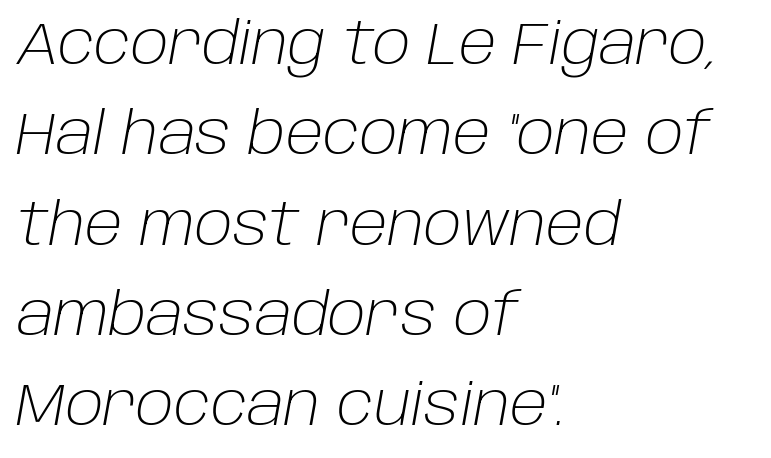
{"italic": "yes", "lean": "right", "slant_degrees": 10, "bold": "no", "weight": "light", "width": "normal", "stroke_contrast": "low", "x_height": "large", "monospaced": "no", "underline": "no", "align": "left", "line_spacing": "normal", "line_spacing_ratio": 1.53, "letter_spacing": "normal", "letter_spacing_em": 0.0, "glyph_px": 59}
